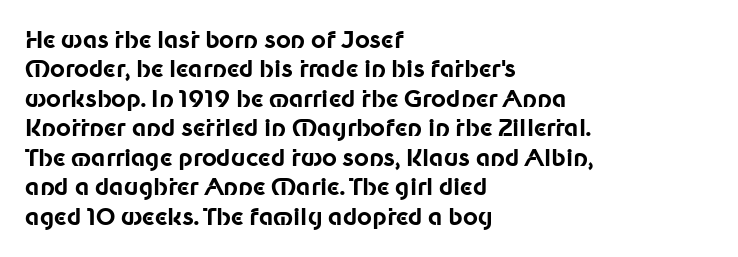
In terms of posture, this sample is upright. Whoever set this chose a conventional vertical rhythm. The space directly below the letters is spotless. A typesetter would call this zero additional tracking.
